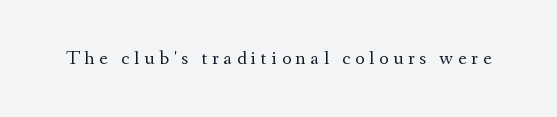
Honestly, the letter spacing is so wide it's the main thing you notice. The foot of each line stays bare and open. The lettering stays uniformly vertical, giving the passage a roman look. The letterforms sit at book weight or below.
